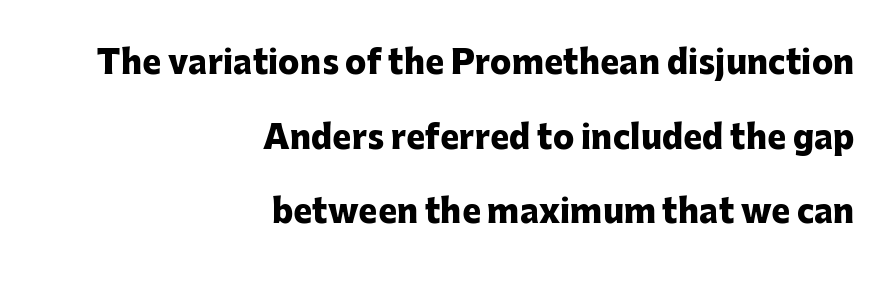
You can tell from the bare stems that sans-serif type was used. The tracking reads as untouched default to a designer's eye. Just letters on the line, the space beneath them empty. Character widths vary here, with narrow letters taking less room than wide ones. The vertical gap from one line to the next is large. Notice how thick the strokes are: this is what a full bold looks like.
